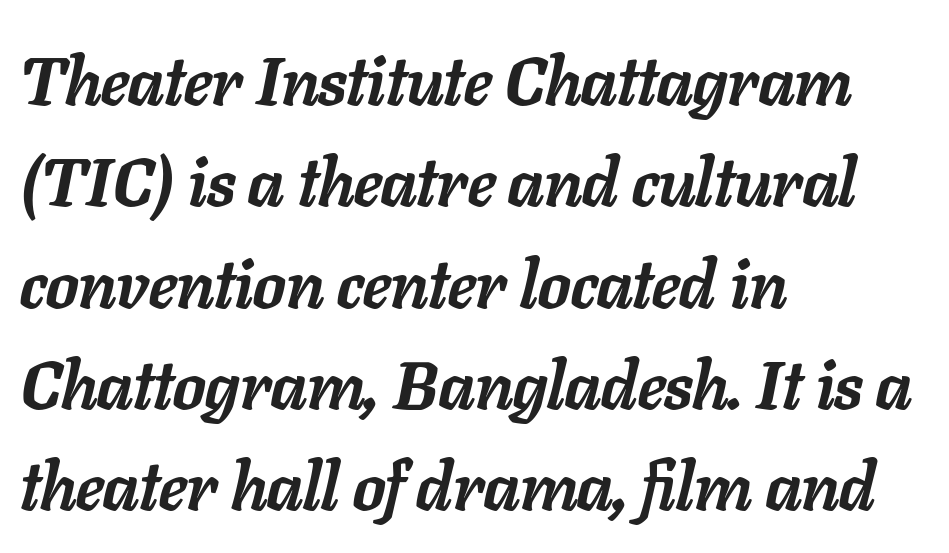
The image shows 68 px semibold type, italic (leaning right); set left-aligned, normal line spacing (1.49x), normal letter spacing, not underlined; low stroke contrast and a medium x-height.
